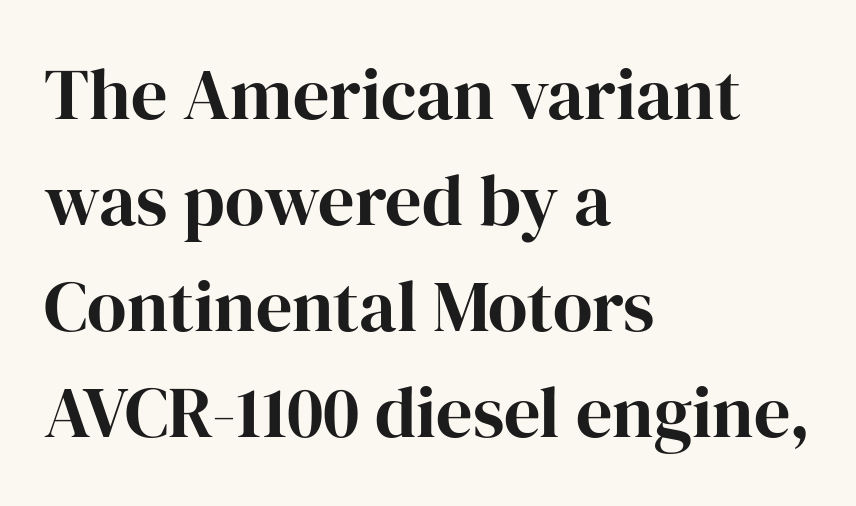
The image shows 72 px bold serif type, upright; set left-aligned, normal line spacing (1.47x), normal letter spacing, not underlined; high stroke contrast and a medium x-height.
